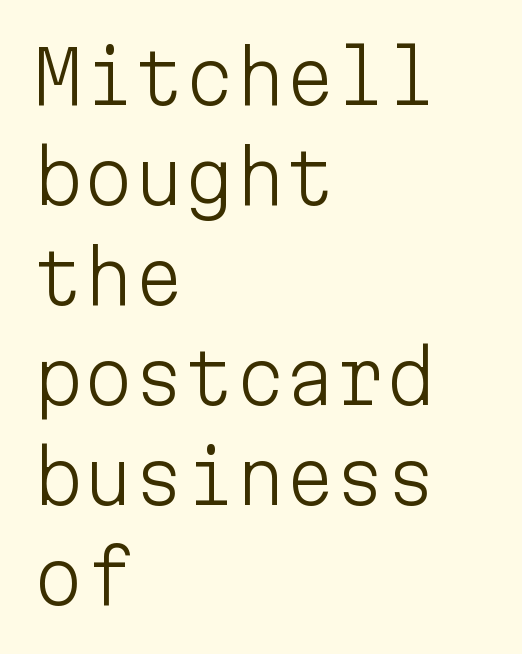
Letter spacing: default. The typesetting does not lean heavy: it is not bold. Spacing verdict: monospaced, one width for all characters. In terms of leading, this rendering sits right in the middle.
